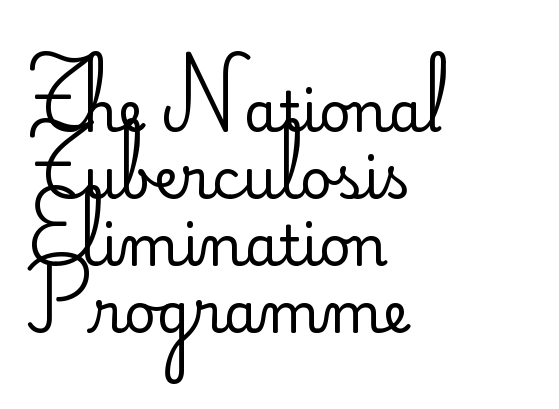
{"serif": "no", "italic": "no", "bold": "no", "weight": "regular", "width": "normal", "stroke_contrast": "low", "x_height": "small", "monospaced": "no", "underline": "no", "align": "left", "line_spacing_ratio": 1.22, "letter_spacing": "normal", "letter_spacing_em": 0.0, "glyph_px": 55}
